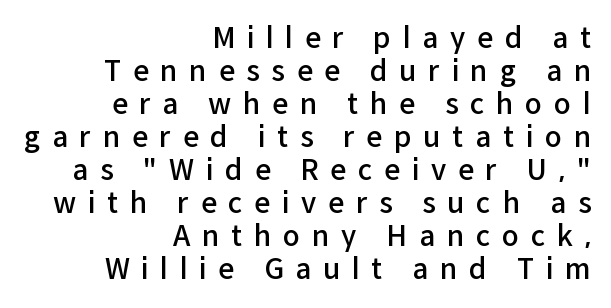
Q: Is the text bold? A: Semi-bold.
Q: Is the text italic (slanted)? A: No, it is upright.
Q: Is the typeface a serif or a sans-serif typeface? A: Sans-serif.
Q: Is the text underlined? A: No.
Q: How is the paragraph aligned? A: Right-aligned.
Q: Is the spacing between letters normal or unusually wide? A: Unusually wide.
Q: Width (condensed, normal, or wide)? A: Normal.
Q: Stroke contrast? A: Low.
Q: x-height? A: Medium.
Q: Monospaced? A: No.
